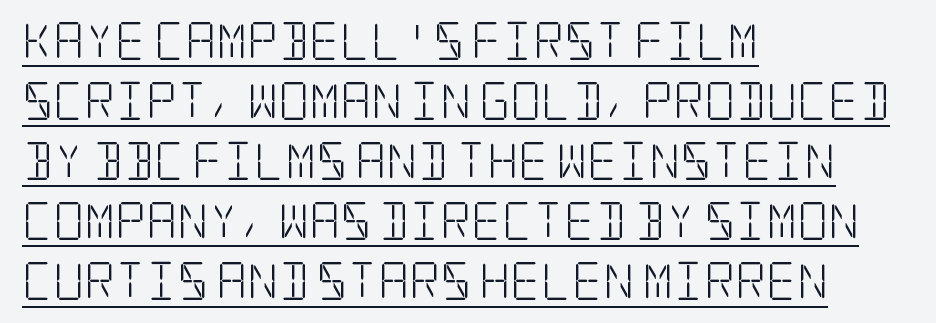
The image shows 38 px light, condensed serif type, upright; set left-aligned, normal line spacing (1.58x), normal letter spacing, underlined; low stroke contrast and a large x-height.
